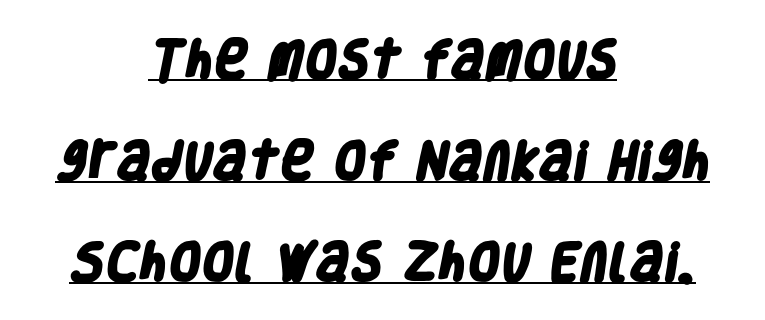
Q: Is the text bold? A: Yes.
Q: Is the typeface a serif or a sans-serif typeface? A: Sans-serif.
Q: Is the text underlined? A: Yes.
Q: How is the paragraph aligned? A: Centered.
Q: Is the spacing between letters normal or unusually wide? A: Normal.
Q: Is the spacing between lines tight, normal or loose? A: Loose.
Q: Width (condensed, normal, or wide)? A: Condensed.
Q: Stroke contrast? A: Low.
Q: x-height? A: Large.
Q: Monospaced? A: No.
